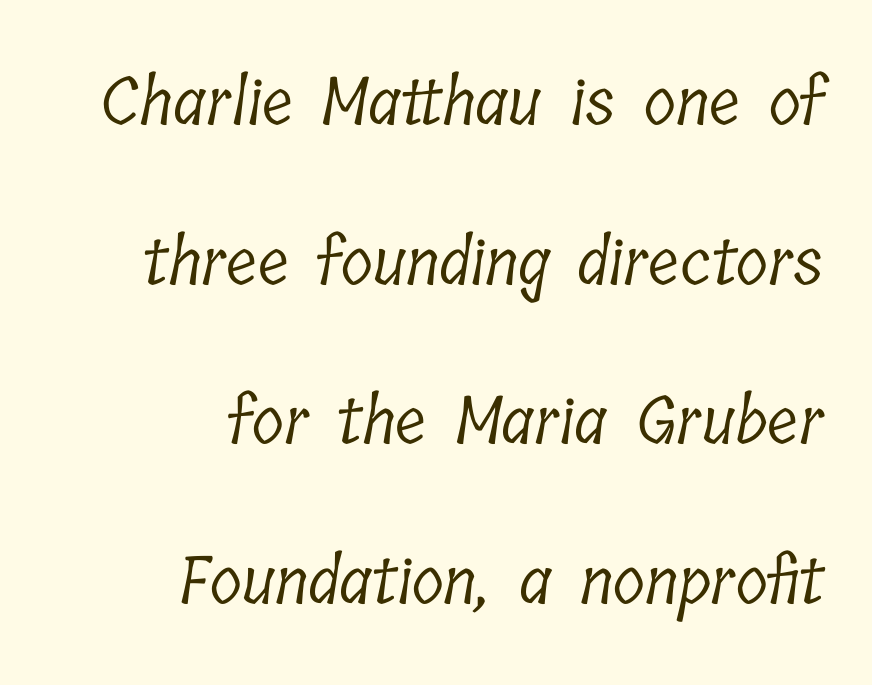
Q: Is the text bold? A: No.
Q: Is the typeface a serif or a sans-serif typeface? A: Serif.
Q: Is the text underlined? A: No.
Q: How is the paragraph aligned? A: Right-aligned.
Q: Is the spacing between letters normal or unusually wide? A: Normal.
Q: Is the spacing between lines tight, normal or loose? A: Loose.
Q: Width (condensed, normal, or wide)? A: Condensed.
Q: Stroke contrast? A: Low.
Q: x-height? A: Medium.
Q: Monospaced? A: No.
